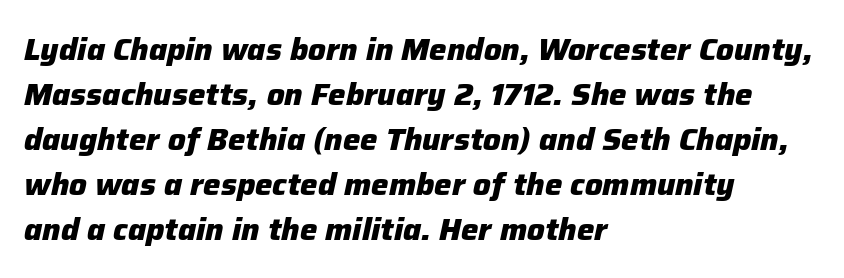
Q: Is the text bold? A: Yes.
Q: Is the text italic (slanted)? A: Yes, it leans right by about 12 degrees.
Q: Is the text underlined? A: No.
Q: How is the paragraph aligned? A: Left-aligned.
Q: Is the spacing between letters normal or unusually wide? A: Normal.
Q: Is the spacing between lines tight, normal or loose? A: Normal.
Q: Width (condensed, normal, or wide)? A: Normal.
Q: Stroke contrast? A: Low.
Q: x-height? A: Medium.
Q: Monospaced? A: No.
